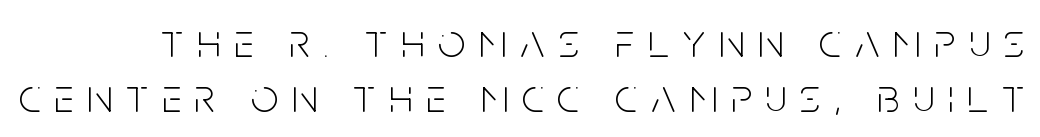
Here the designer chose a conventional face with non-uniform glyph widths. This rendering employs a face without finishing strokes, i.e., a sans-serif. Words float on clear page, feet unadorned. Vertical strokes here are truly vertical.
